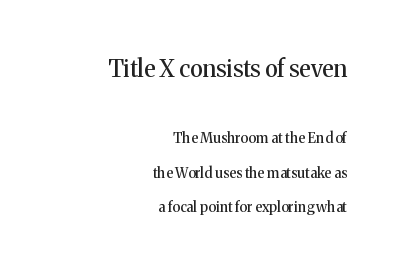
The image shows 23 px text type, upright; set right-aligned, loose line spacing (2.47x), normal letter spacing, not underlined; the first (top) block is 1.64x larger.
